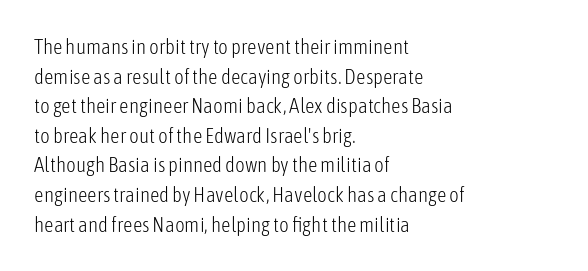
The image shows 21 px text type, upright; set left-aligned, normal line spacing (1.41x), normal letter spacing, not underlined.
